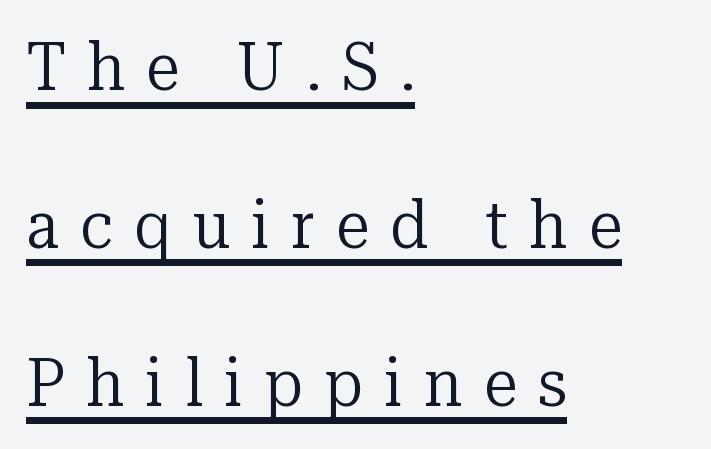
Q: Is the text bold? A: No.
Q: Is the text italic (slanted)? A: No, it is upright.
Q: Is the typeface a serif or a sans-serif typeface? A: Serif.
Q: Is the text underlined? A: Yes.
Q: How is the paragraph aligned? A: Left-aligned.
Q: Is the spacing between letters normal or unusually wide? A: Unusually wide.
Q: Is the spacing between lines tight, normal or loose? A: Loose.
Q: Width (condensed, normal, or wide)? A: Normal.
Q: Stroke contrast? A: Low.
Q: x-height? A: Medium.
Q: Monospaced? A: No.
